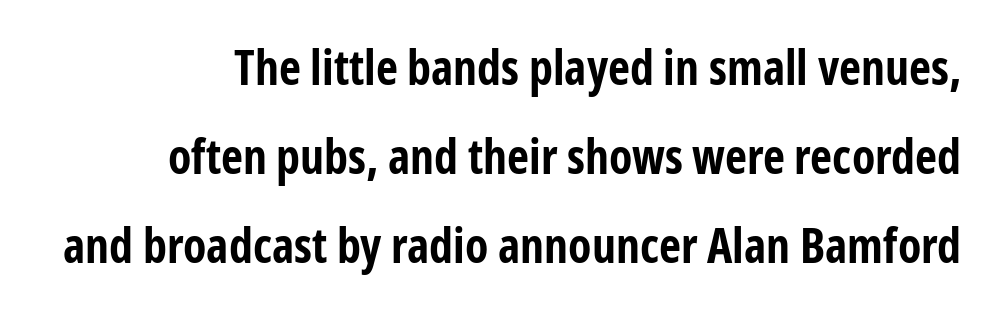
Look at the tracking — it's just the regular setting, nothing added. Words float on clear page, feet unadorned. Character widths vary here, with narrow letters taking less room than wide ones. Rendered with straight, roman letterforms.
